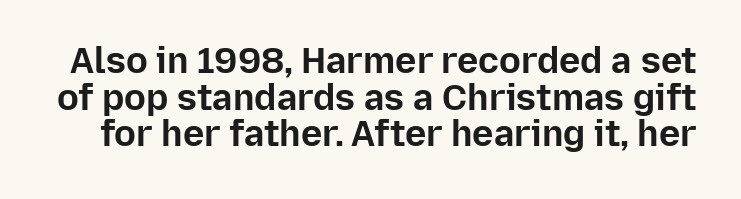
{"serif": "no", "italic": "no", "bold": "yes", "weight": "bold", "width": "normal", "stroke_contrast": "low", "x_height": "medium", "monospaced": "no", "underline": "no", "line_spacing": "tight", "line_spacing_ratio": 1.02, "letter_spacing": "normal", "letter_spacing_em": 0.0, "glyph_px": 36}
